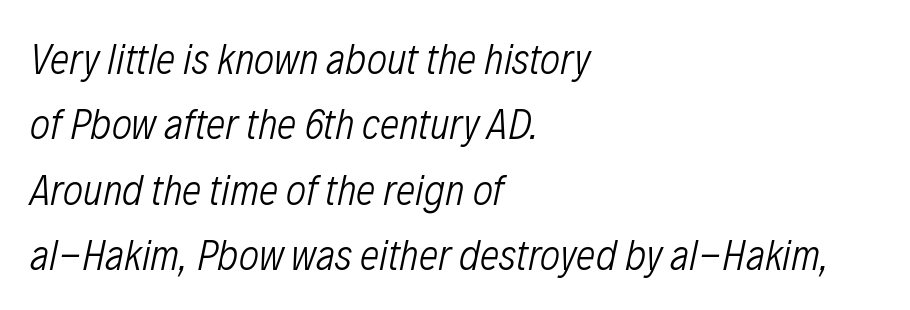
Proportional: the letters do not fall into vertical columns. Normally led — the rows are evenly, conventionally spaced. Observe the lean: these are italic letterforms. The letters look calm and open, with moderate or lighter stems. Does the copy run flush right? No — it runs flush left.
